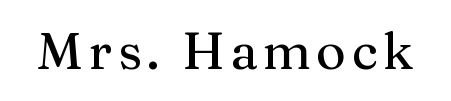
{"serif": "yes", "italic": "no", "width": "normal", "stroke_contrast": "medium", "x_height": "medium", "monospaced": "no", "underline": "no", "glyph_px": 51}
